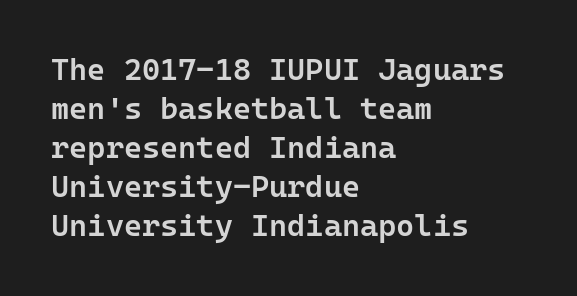
{"serif": "no", "italic": "no", "bold": "semi", "weight": "semibold", "width": "normal", "stroke_contrast": "low", "x_height": "medium", "monospaced": "yes", "underline": "no", "align": "left", "line_spacing": "normal", "line_spacing_ratio": 1.26, "letter_spacing": "normal", "letter_spacing_em": 0.0, "glyph_px": 31}
